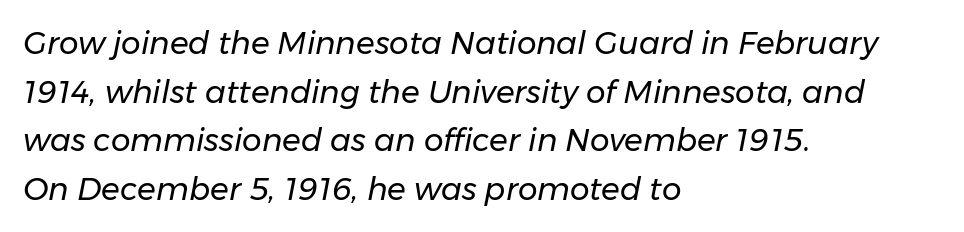
The font's italic variant was chosen for this text. No letter is thick-stroked: the sample isn't bold. A typesetter would call this zero additional tracking. Think of a printed novel: that variable character pitch is what you see here. Unmarked baselines from the first word to the last.
